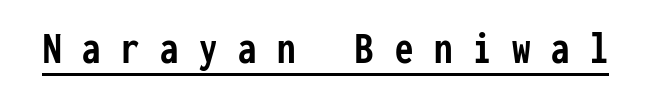
{"serif": "no", "italic": "no", "bold": "yes", "weight": "semibold", "width": "condensed", "stroke_contrast": "low", "x_height": "medium", "monospaced": "yes", "underline": "yes", "letter_spacing": "wide", "letter_spacing_em": 0.45, "glyph_px": 46}
